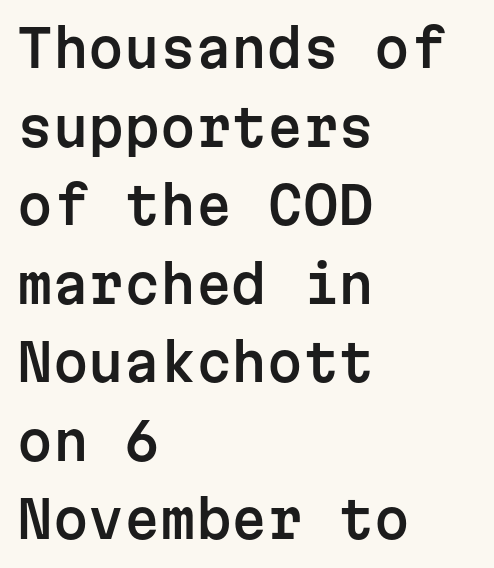
The image shows 51 px sans-serif type, upright, monospaced; set left-aligned, normal line spacing (1.54x), normal letter spacing, not underlined; low stroke contrast and a medium x-height.
